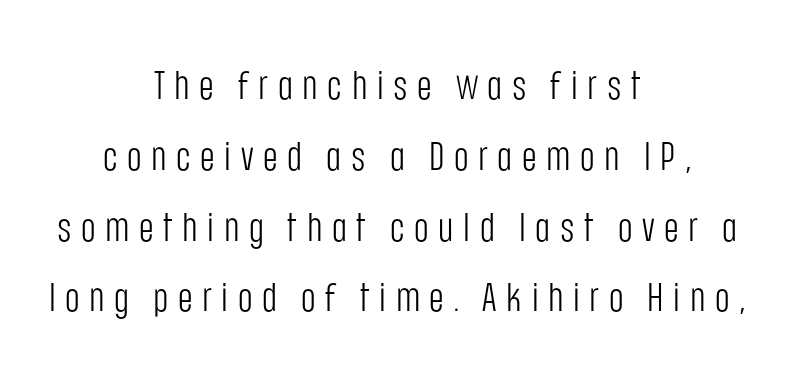
The image shows 40 px light, condensed sans-serif type, upright; set centered, line spacing 1.77x, unusually wide letter spacing (+0.24 em), not underlined; low stroke contrast and a large x-height.
